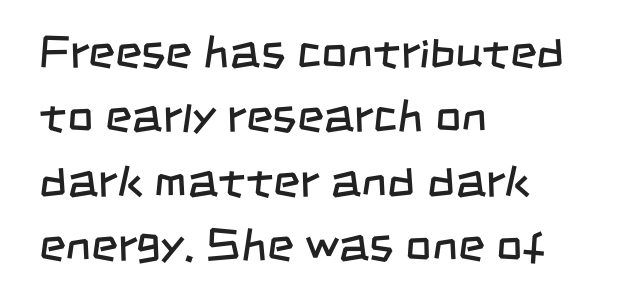
Q: Is the text bold? A: No.
Q: Is the typeface a serif or a sans-serif typeface? A: Sans-serif.
Q: Is the text underlined? A: No.
Q: How is the paragraph aligned? A: Left-aligned.
Q: Is the spacing between letters normal or unusually wide? A: Normal.
Q: Is the spacing between lines tight, normal or loose? A: Normal.
Q: Width (condensed, normal, or wide)? A: Condensed.
Q: Stroke contrast? A: Low.
Q: x-height? A: Large.
Q: Monospaced? A: No.
